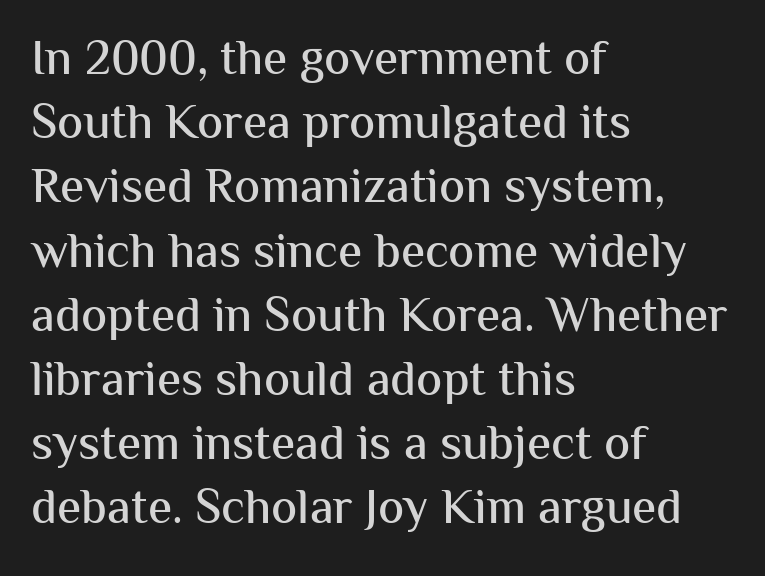
The leading is moderate, giving the passage an even texture. A clean baseline with only descenders dipping below it. Each letter keeps its own natural width here, so spacing adapts to shape. Caption: standard tracking, unaltered.
